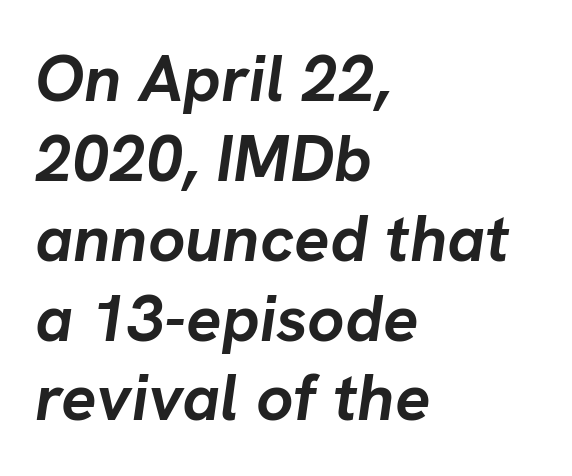
A clean baseline with only descenders dipping below it. Line starts are locked; line ends wander. The passage shown is typed in a proportional face where columns would drift. Emphasis by weight is at full strength: bold. Quick note: italic.
